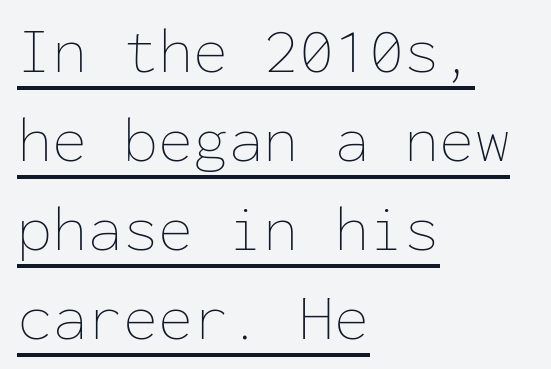
Q: Is the text bold? A: No.
Q: Is the text italic (slanted)? A: No, it is upright.
Q: Is the text underlined? A: Yes.
Q: How is the paragraph aligned? A: Left-aligned.
Q: Is the spacing between letters normal or unusually wide? A: Normal.
Q: Is the spacing between lines tight, normal or loose? A: Normal.
Q: Width (condensed, normal, or wide)? A: Normal.
Q: Stroke contrast? A: Low.
Q: x-height? A: Medium.
Q: Monospaced? A: Yes.
